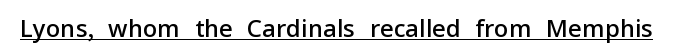
{"italic": "no", "bold": "semi", "underline": "yes", "letter_spacing": "normal", "letter_spacing_em": 0.0, "glyph_px": 24}
